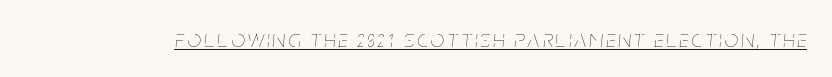
The image shows 24 px text type, italic (leaning right); set underlined.
